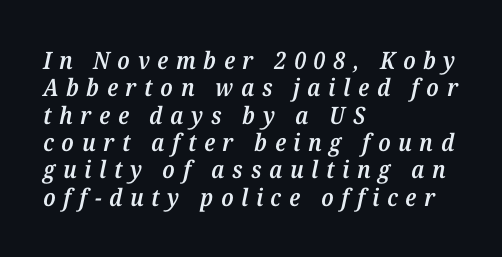
Leftover space on each line is placed entirely after the last word. Stroke thickness is moderately raised; the sample reads as semibold. What's the leading like? Squeezed, with rows nearly overlapping. This sample uses an oblique cut, with every glyph tilted off the vertical.
